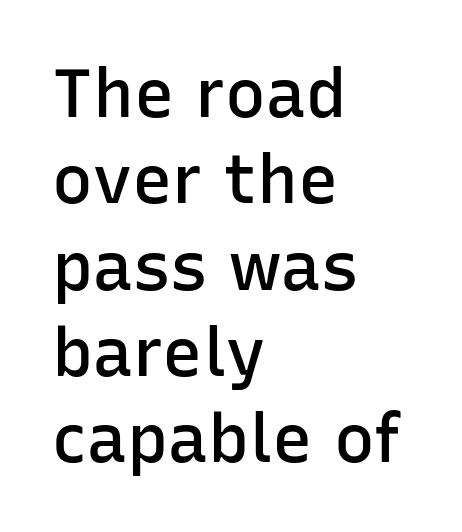
Type without underlining. I'd describe the lettering as semibold — firm but not a full bold. When letters stand straight like this, we call the style roman or upright. This sample has the flowing, uneven cadence of proportional lettering. Casual observation: everything's shoved over to the left.
